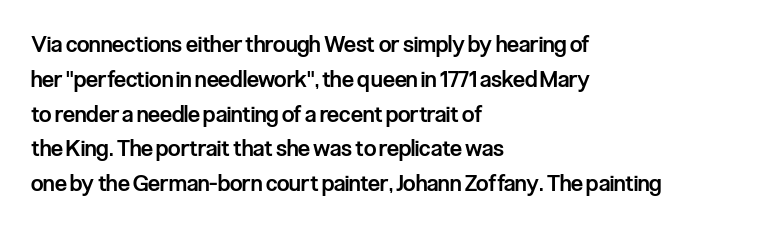
The image shows 22 px text type, upright; set left-aligned, normal line spacing (1.58x), normal letter spacing, not underlined.
